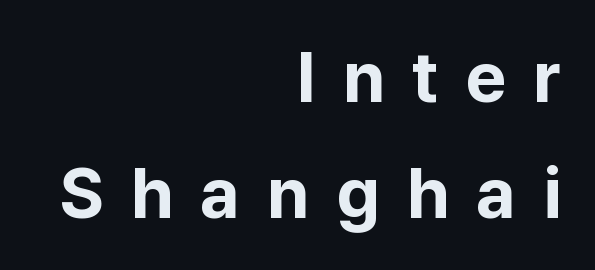
The image shows 71 px bold sans-serif type, upright; set right-aligned, normal line spacing (1.63x), unusually wide letter spacing (+0.38 em), not underlined; low stroke contrast and a medium x-height.
